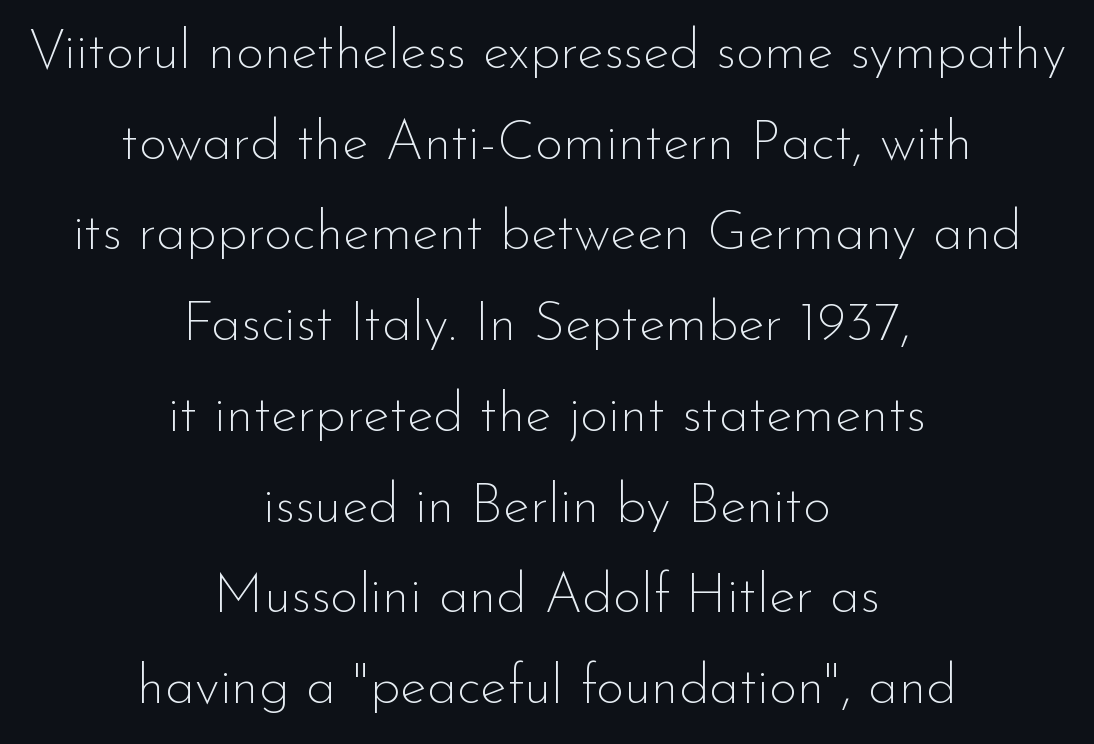
The image shows 55 px thin sans-serif type, upright; set centered, normal line spacing (1.65x), normal letter spacing, not underlined; low stroke contrast and a small x-height.
